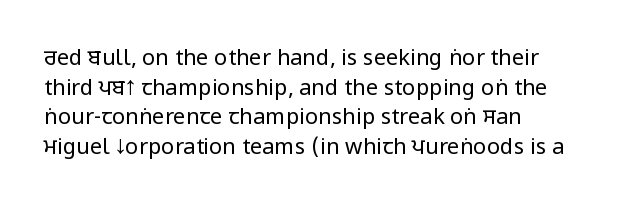
Unmarked baselines from the first word to the last. The designer left line spacing at the default. The rendering anchors every line to the left-hand side. The gaps between neighbouring characters are ordinary and unremarkable. The type sits square on the baseline with zero lean.
